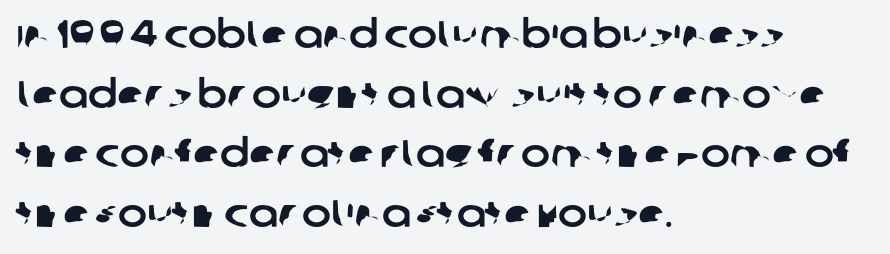
These lines are composed in type without serifs. Check the space under the baseline: it is left empty. No extra tracking has been applied to these lines. Note the varied advance widths — an 'i' is clearly narrower than an 'm'.
